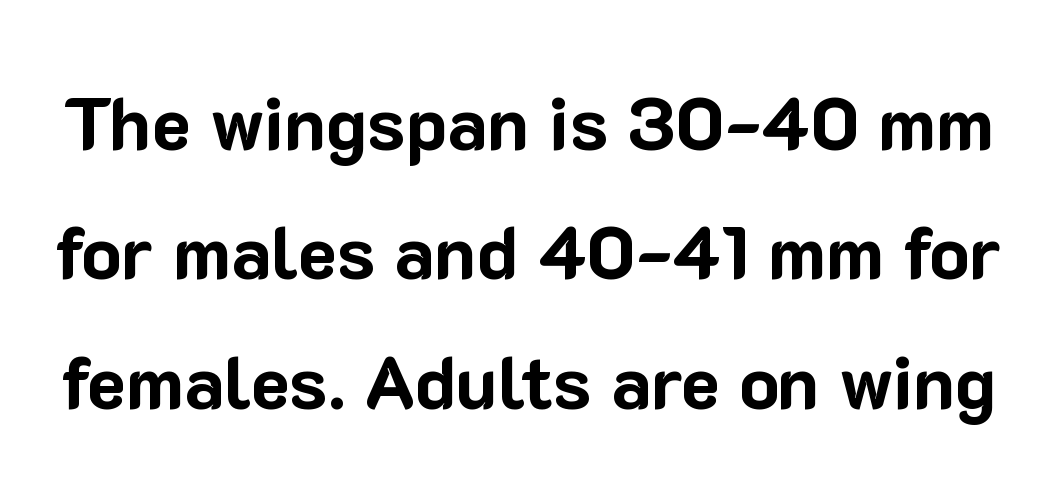
Descender tails drop into unmarked territory. A full-strength bold gives these letters their thick strokes. Tall strokes in this sample are plumb rather than angled. Honestly, the letter spacing is just normal — you wouldn't notice it.
